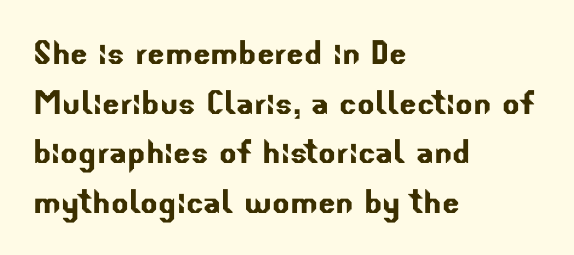
Q: Is the typeface a serif or a sans-serif typeface? A: Sans-serif.
Q: Is the text underlined? A: No.
Q: How is the paragraph aligned? A: Left-aligned.
Q: Is the spacing between letters normal or unusually wide? A: Normal.
Q: Width (condensed, normal, or wide)? A: Normal.
Q: Stroke contrast? A: Low.
Q: x-height? A: Small.
Q: Monospaced? A: No.
